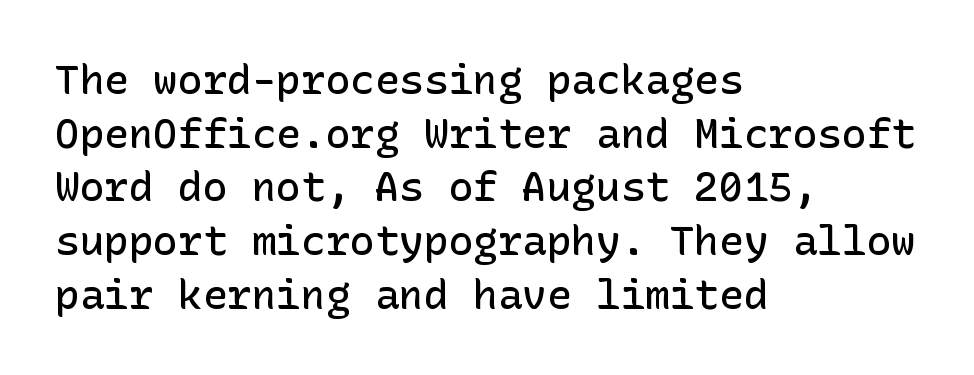
The image shows 41 px semibold sans-serif type, upright; set left-aligned, normal line spacing (1.31x), normal letter spacing, not underlined; low stroke contrast and a medium x-height.
